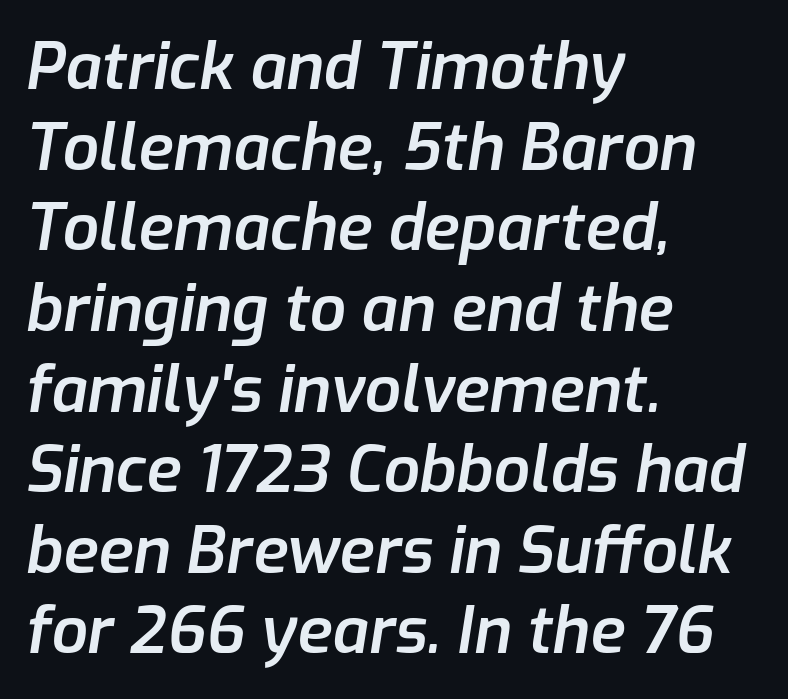
{"italic": "yes", "lean": "right", "slant_degrees": 9, "bold": "semi", "weight": "semibold", "width": "normal", "stroke_contrast": "low", "x_height": "medium", "monospaced": "no", "underline": "no", "align": "left", "line_spacing": "normal", "line_spacing_ratio": 1.26, "letter_spacing": "normal", "letter_spacing_em": 0.0, "glyph_px": 64}
